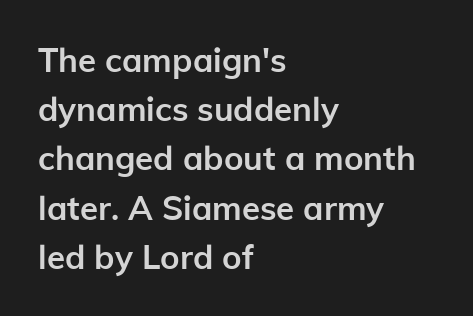
{"serif": "no", "italic": "no", "bold": "yes", "weight": "semibold", "width": "normal", "stroke_contrast": "low", "x_height": "medium", "monospaced": "no", "underline": "no", "align": "left", "line_spacing": "normal", "line_spacing_ratio": 1.49, "letter_spacing": "normal", "letter_spacing_em": 0.0, "glyph_px": 33}
